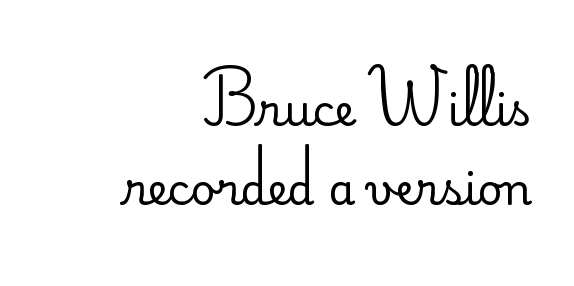
{"serif": "no", "italic": "no", "bold": "no", "weight": "regular", "width": "normal", "stroke_contrast": "low", "x_height": "small", "monospaced": "no", "underline": "no", "align": "right", "line_spacing_ratio": 1.83, "letter_spacing": "normal", "letter_spacing_em": 0.0, "glyph_px": 43}
